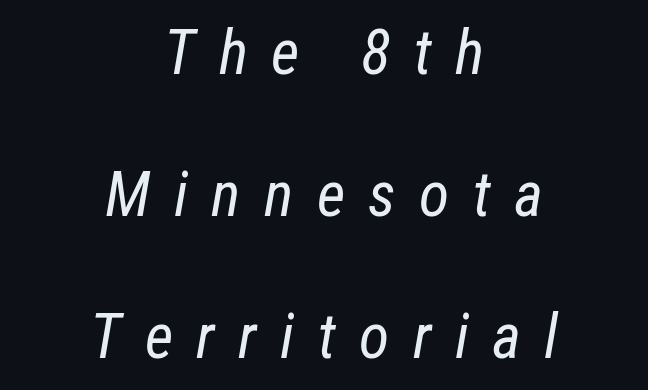
{"italic": "yes", "lean": "right", "slant_degrees": 12, "bold": "no", "weight": "regular", "width": "condensed", "stroke_contrast": "low", "x_height": "medium", "monospaced": "no", "underline": "no", "align": "center", "line_spacing": "loose", "line_spacing_ratio": 2.29, "letter_spacing": "wide", "letter_spacing_em": 0.38, "glyph_px": 62}
